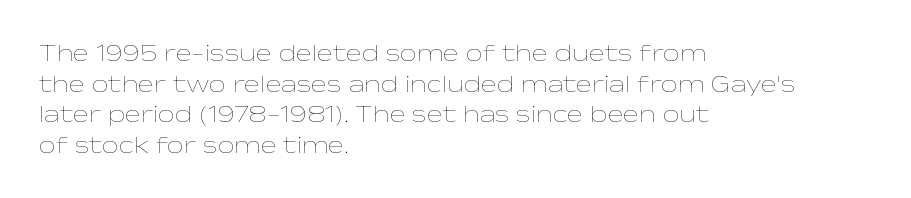
Q: Is the text bold? A: No.
Q: Is the text italic (slanted)? A: No, it is upright.
Q: Is the text underlined? A: No.
Q: How is the paragraph aligned? A: Left-aligned.
Q: Is the spacing between letters normal or unusually wide? A: Normal.
Q: Is the spacing between lines tight, normal or loose? A: Normal.
